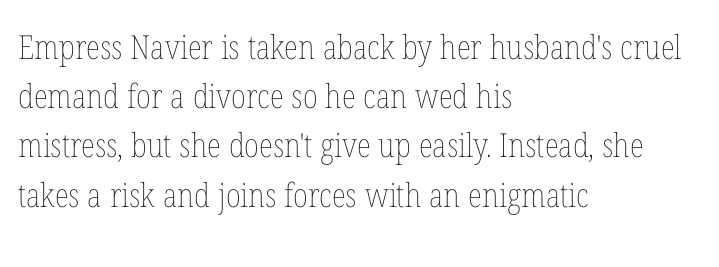
The image shows 33 px thin, condensed type, upright; set left-aligned, normal line spacing (1.49x), normal letter spacing, not underlined; low stroke contrast and a medium x-height.
